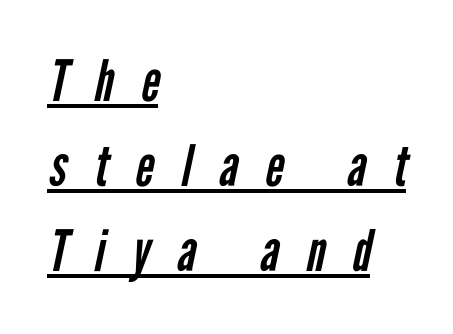
The tracking jumps out immediately: characters are airy and widely separated. The characters are drawn with everyday or finer stroke widths. Each letter keeps its own natural width here, so spacing adapts to shape. Left-aligned paragraph, ragged on the right. Students, observe: this is what conventionally led text looks like. Note: no serifs on the glyphs.
